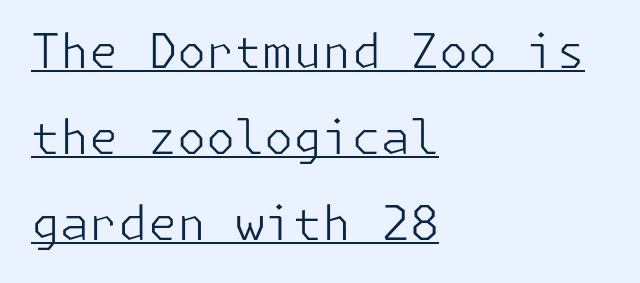
Q: Is the text bold? A: No.
Q: Is the text italic (slanted)? A: No, it is upright.
Q: Is the typeface a serif or a sans-serif typeface? A: Sans-serif.
Q: Is the text underlined? A: Yes.
Q: How is the paragraph aligned? A: Left-aligned.
Q: Is the spacing between letters normal or unusually wide? A: Normal.
Q: Width (condensed, normal, or wide)? A: Normal.
Q: Stroke contrast? A: Low.
Q: x-height? A: Medium.
